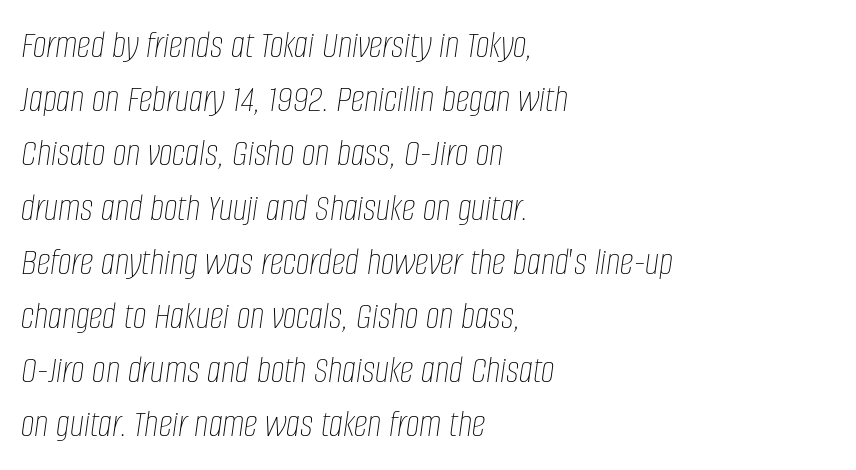
The image shows 39 px thin, condensed type, italic (leaning right); set left-aligned, normal line spacing (1.39x), normal letter spacing, not underlined; low stroke contrast and a large x-height.
